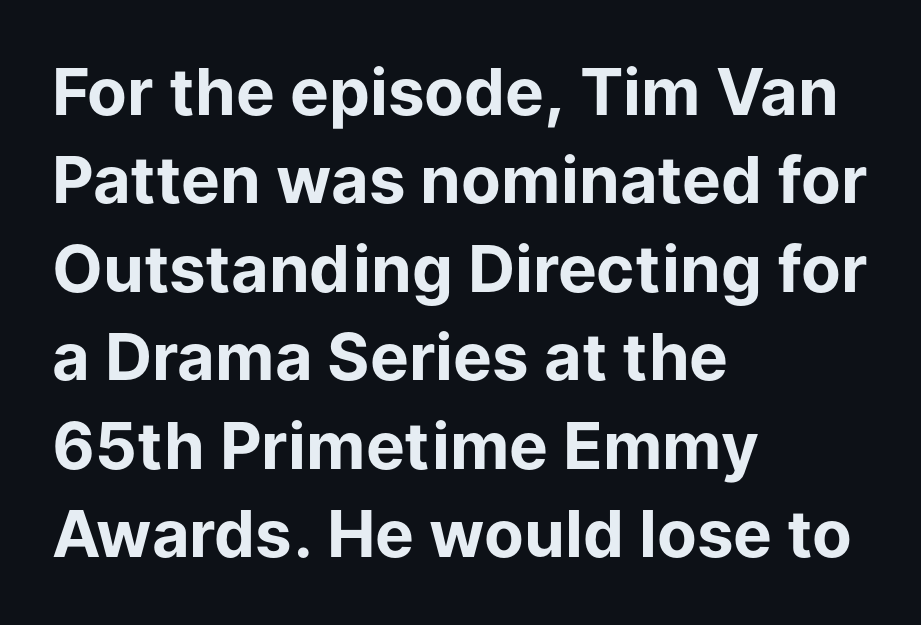
{"serif": "no", "italic": "no", "bold": "yes", "weight": "bold", "width": "normal", "stroke_contrast": "low", "x_height": "medium", "monospaced": "no", "underline": "no", "align": "left", "line_spacing": "normal", "line_spacing_ratio": 1.36, "letter_spacing": "normal", "letter_spacing_em": 0.0, "glyph_px": 65}
